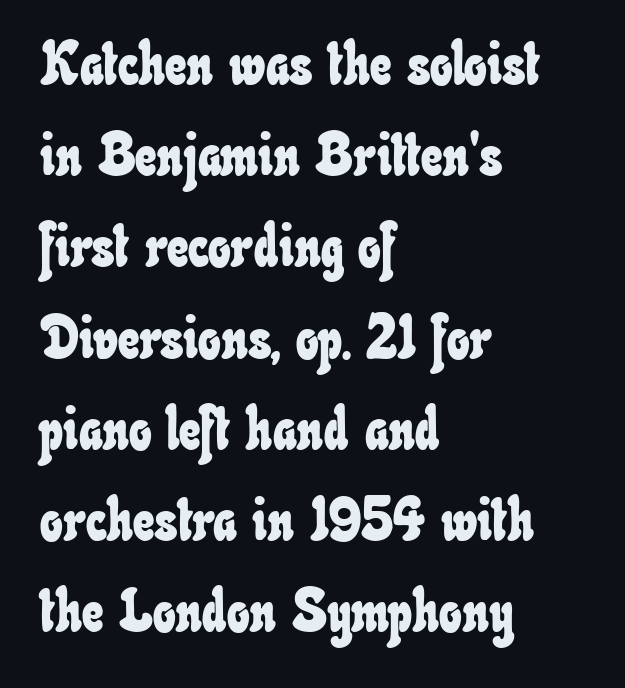
{"width": "condensed", "stroke_contrast": "low", "x_height": "small", "monospaced": "no", "underline": "no", "align": "left", "line_spacing": "normal", "line_spacing_ratio": 1.52, "letter_spacing": "normal", "letter_spacing_em": 0.0, "glyph_px": 60}
